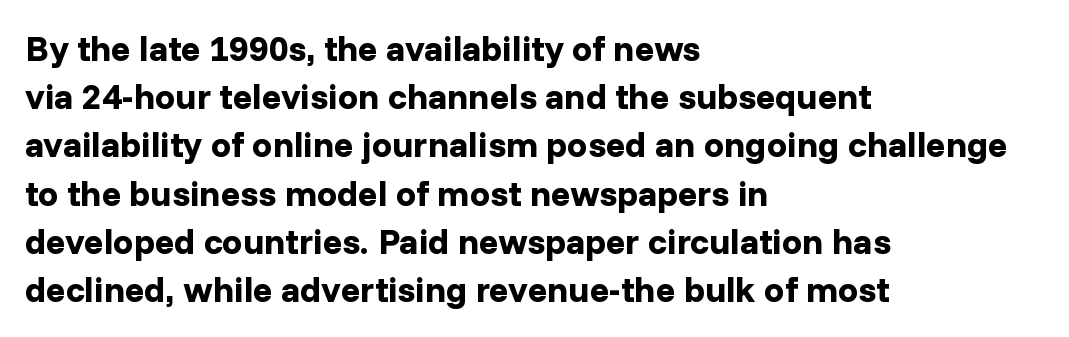
{"serif": "no", "italic": "no", "bold": "yes", "weight": "bold", "width": "normal", "stroke_contrast": "low", "x_height": "medium", "monospaced": "no", "underline": "no", "align": "left", "line_spacing": "normal", "line_spacing_ratio": 1.34, "letter_spacing": "normal", "letter_spacing_em": 0.0, "glyph_px": 36}
